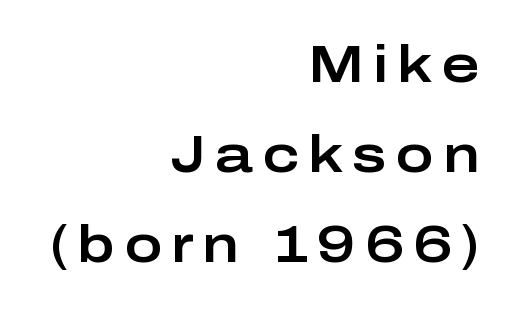
{"serif": "no", "italic": "no", "width": "wide", "stroke_contrast": "low", "x_height": "medium", "monospaced": "no", "underline": "no", "align": "right", "line_spacing_ratio": 1.76, "glyph_px": 51}
